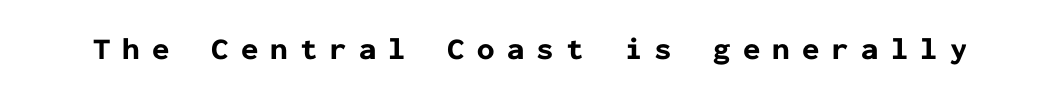
Q: Is the text bold? A: Yes.
Q: Is the text italic (slanted)? A: No, it is upright.
Q: Is the typeface a serif or a sans-serif typeface? A: Sans-serif.
Q: Is the text underlined? A: No.
Q: Is the spacing between letters normal or unusually wide? A: Unusually wide.
Q: Width (condensed, normal, or wide)? A: Normal.
Q: Stroke contrast? A: Low.
Q: x-height? A: Medium.
Q: Monospaced? A: Yes.
